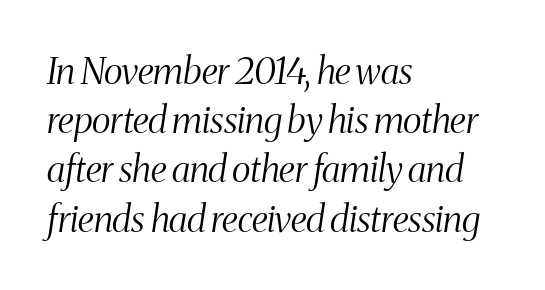
The image shows 37 px light, condensed serif type, italic (leaning right); set left-aligned, normal line spacing (1.33x), normal letter spacing, not underlined; medium stroke contrast and a medium x-height.
